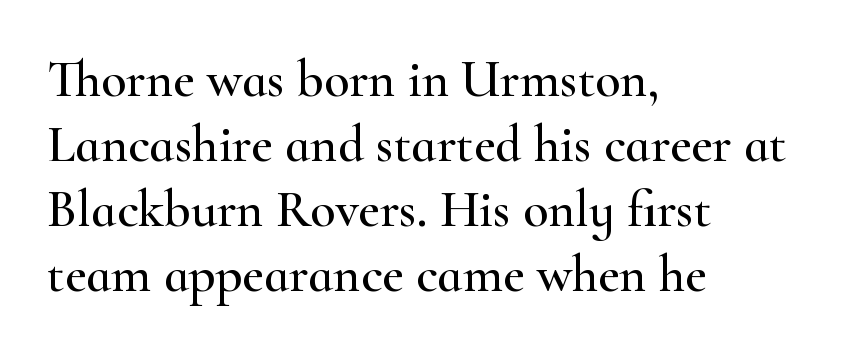
A typesetter would mark this as roman, not italic. The face used here is seriffed, in the tradition of book romans. The letters advance in unequal steps, a hallmark of proportional type. Leading matches the norm, producing a regular column. Short and long lines alike share a common starting point at left. In terms of letterspacing, this is plain default setting.
